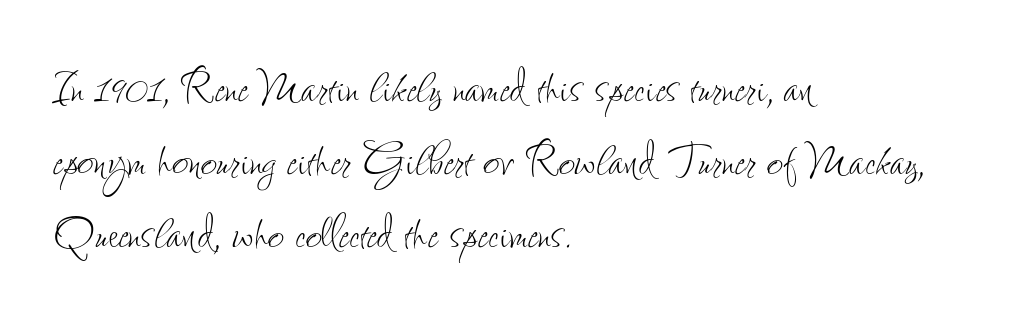
Q: Is the text bold? A: No.
Q: Is the text italic (slanted)? A: Yes.
Q: Is the text underlined? A: No.
Q: How is the paragraph aligned? A: Left-aligned.
Q: Is the spacing between letters normal or unusually wide? A: Normal.
Q: Is the spacing between lines tight, normal or loose? A: Normal.
Q: Width (condensed, normal, or wide)? A: Condensed.
Q: Stroke contrast? A: Low.
Q: x-height? A: Small.
Q: Monospaced? A: No.
